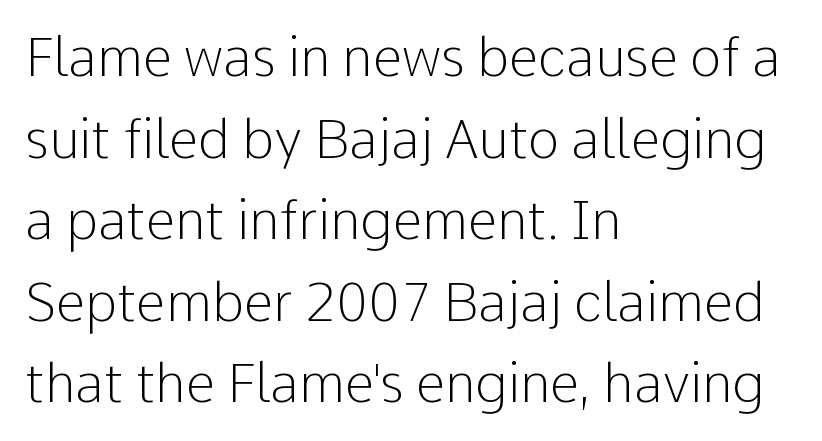
The image shows 53 px light sans-serif type, upright; set left-aligned, normal line spacing (1.54x), normal letter spacing, not underlined; low stroke contrast and a medium x-height.
